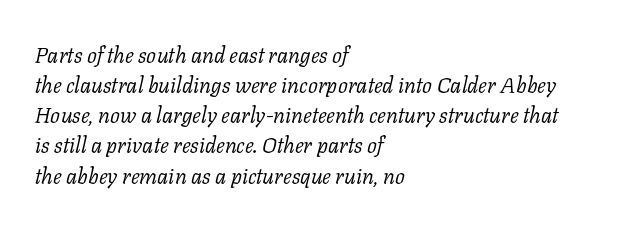
The image shows 22 px text type, italic (leaning right); set left-aligned, normal line spacing (1.37x), normal letter spacing, not underlined.
